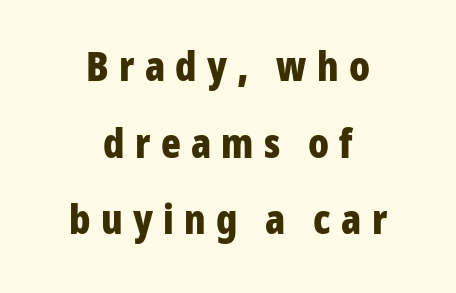
Grotesque or geometric, the face here clearly has no serifs. Ascenders rise straight up at ninety degrees. Compared with typical body copy, the letter spacing here is much looser. The paragraph has two soft edges and a firm central axis. Plenty of ink on the page — the face is bold. Varying glyph widths throughout — classic text-font behaviour.
